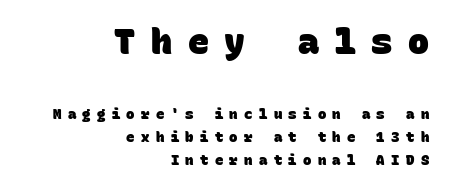
Q: Is the text bold? A: Yes.
Q: Is the typeface a serif or a sans-serif typeface? A: Sans-serif.
Q: Is the text underlined? A: No.
Q: How is the paragraph aligned? A: Right-aligned.
Q: Is the spacing between letters normal or unusually wide? A: Unusually wide.
Q: Is the spacing between lines tight, normal or loose? A: Normal.
Q: Which block of text is set in a larger size, the first (top) or the second (bottom)? A: The first (top) one.
Q: Width (condensed, normal, or wide)? A: Normal.
Q: Stroke contrast? A: Low.
Q: x-height? A: Large.
Q: Monospaced? A: Yes.
